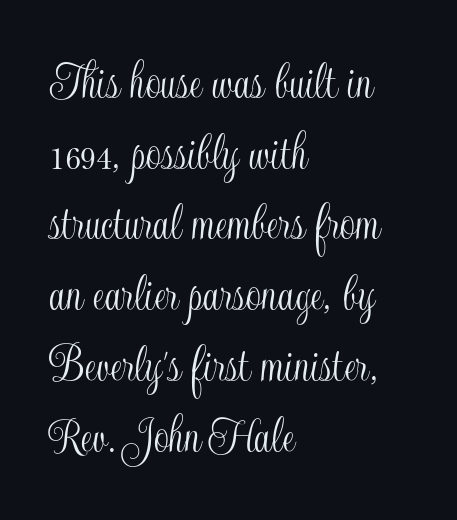
{"width": "condensed", "x_height": "small", "monospaced": "no", "underline": "no", "align": "left", "line_spacing": "normal", "line_spacing_ratio": 1.31, "letter_spacing": "normal", "letter_spacing_em": 0.0, "glyph_px": 54}
